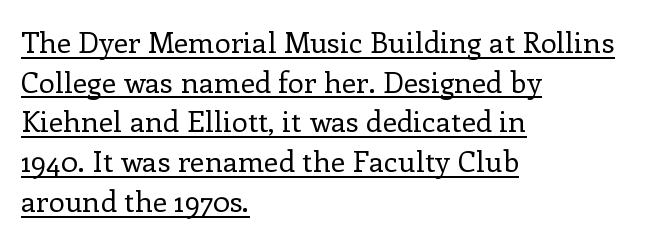
The space between consecutive lines is moderate. The face used here is proportionally spaced, like ordinary book or web type. The typesetting does not lean heavy: it is not bold. Alignment: flush left. The type sits square on the baseline with zero lean.
